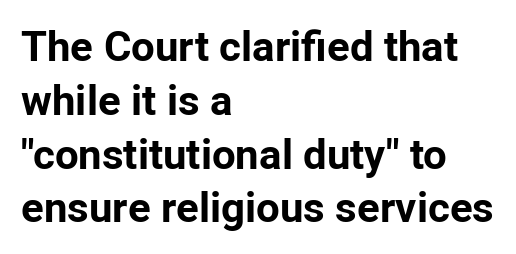
The image shows 42 px bold sans-serif type, upright; set left-aligned, normal line spacing (1.28x), normal letter spacing, not underlined; low stroke contrast and a medium x-height.
